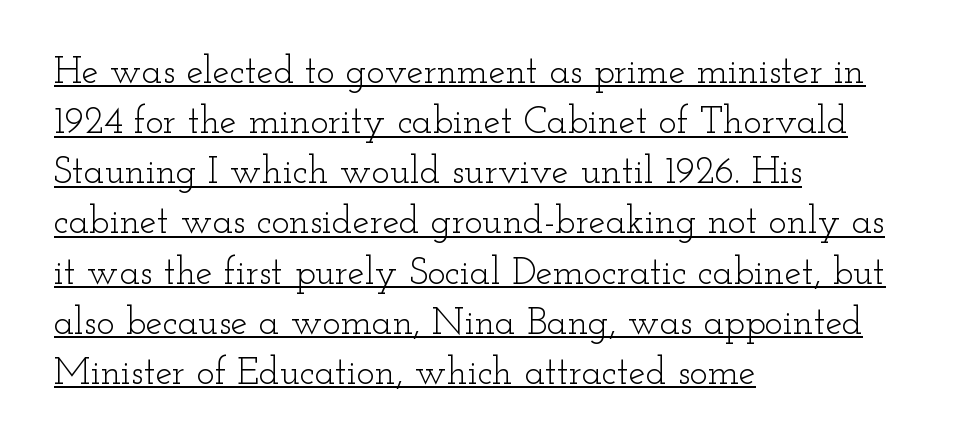
Left-aligned paragraph, ragged on the right. The line texture is even and compact thanks to regular tracking. A normal amount of white space separates one row of letters from the next. The type sits square on the baseline with zero lean. A rule runs beneath these lines of type.
